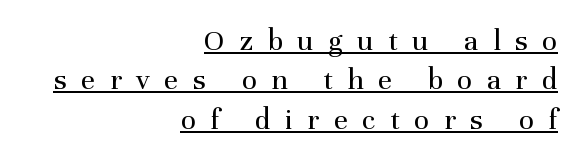
Weight: regular or lighter. You could only call the tracking loose — the letters float apart. Decoration check: the copy is underlined. Posture: straight, roman, zero tilt. The designer left line spacing at the default.
